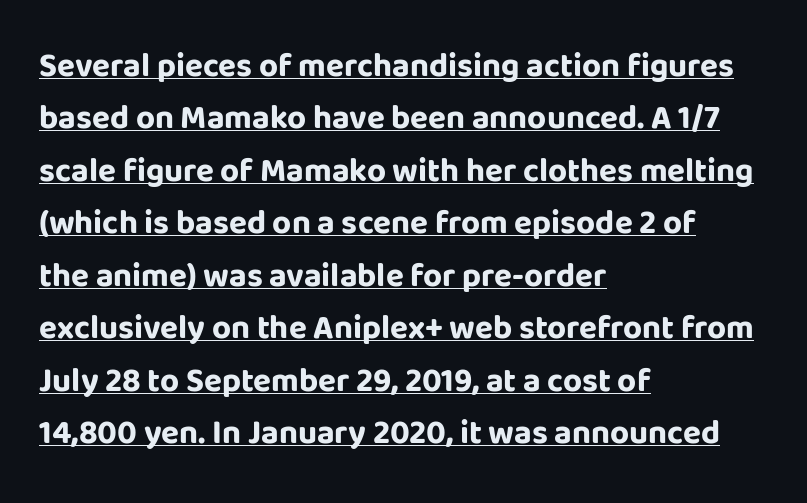
The image shows 33 px bold sans-serif type, upright; set left-aligned, normal line spacing (1.59x), normal letter spacing, underlined; low stroke contrast and a large x-height.
